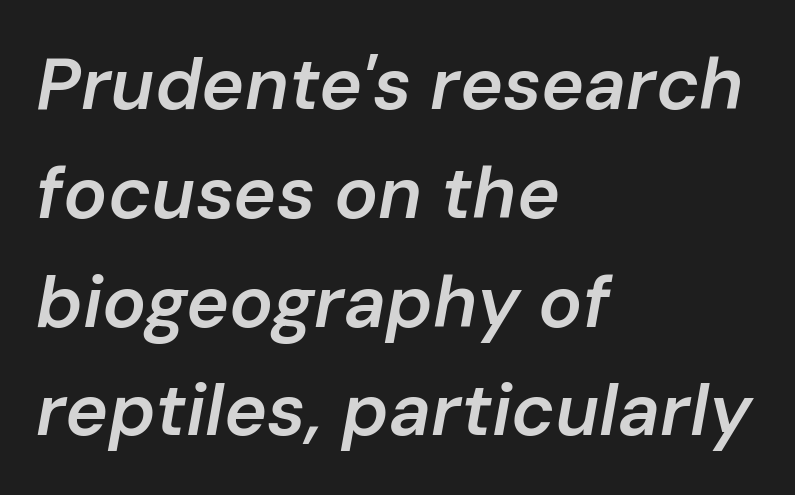
The image shows 73 px semibold type, italic (leaning right); set left-aligned, normal line spacing (1.49x), normal letter spacing, not underlined; low stroke contrast and a medium x-height.
